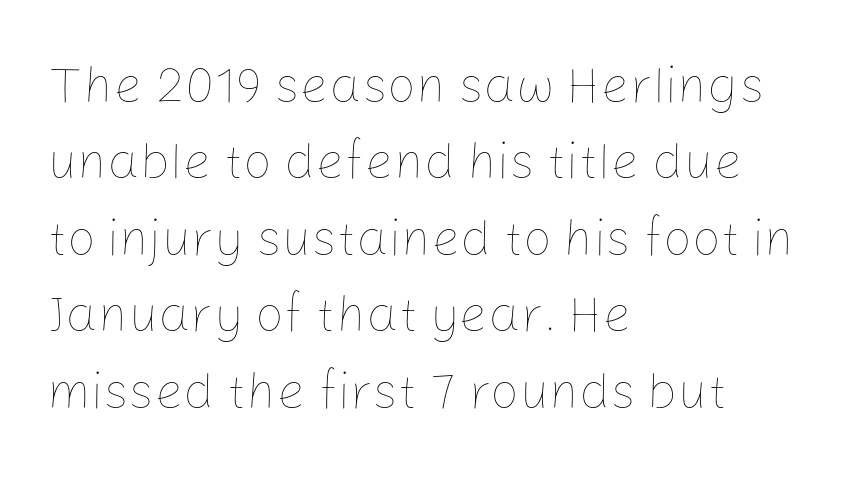
The letterforms sit shoulder to shoulder at normal distance. Letters have the restrained weight of plain body copy at most. Each row of text sits above clean, open space. Spacing verdict: proportional, widths tailored to each character. Short and long lines alike share a common starting point at left. The specimen reads as upright at a glance.
